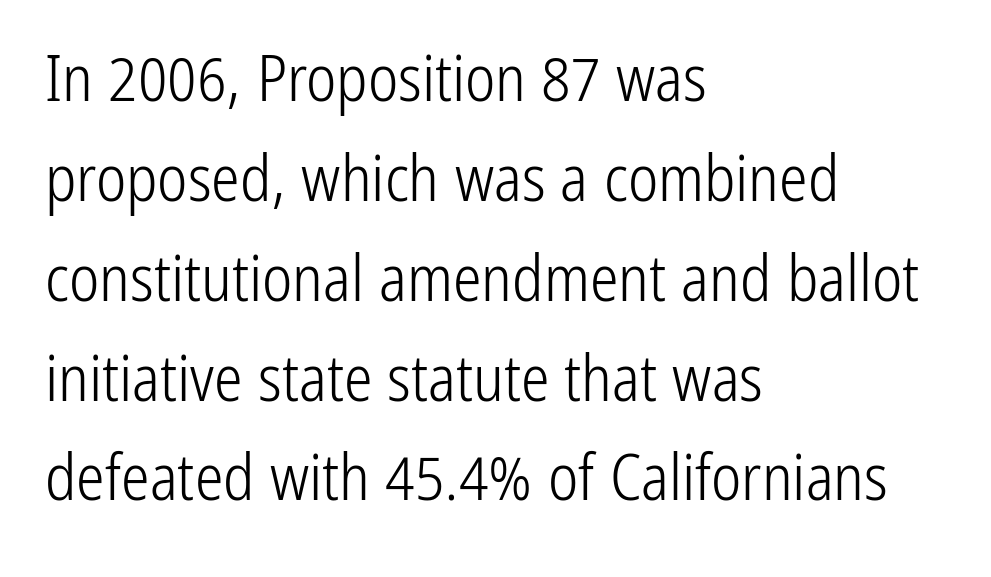
Q: Is the text bold? A: No.
Q: Is the text italic (slanted)? A: No, it is upright.
Q: Is the typeface a serif or a sans-serif typeface? A: Sans-serif.
Q: Is the text underlined? A: No.
Q: How is the paragraph aligned? A: Left-aligned.
Q: Is the spacing between letters normal or unusually wide? A: Normal.
Q: Is the spacing between lines tight, normal or loose? A: Normal.
Q: Width (condensed, normal, or wide)? A: Condensed.
Q: Stroke contrast? A: Low.
Q: x-height? A: Medium.
Q: Monospaced? A: No.
